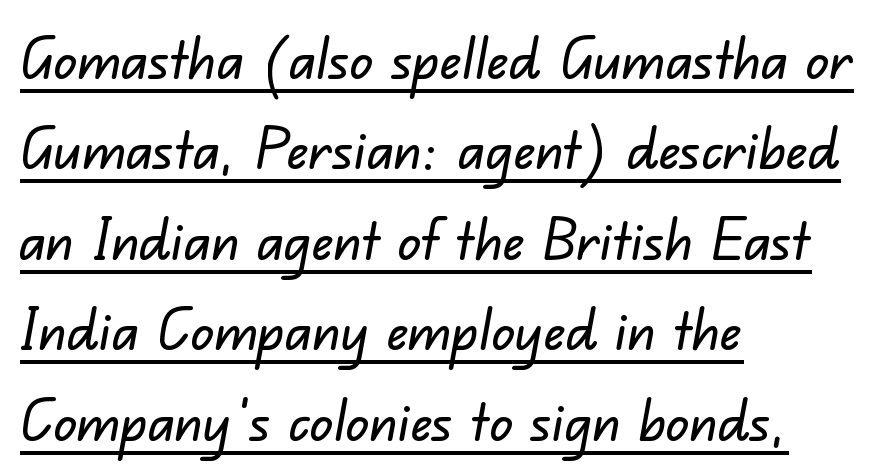
The image shows 58 px sans-serif type; set left-aligned, normal line spacing (1.56x), normal letter spacing, underlined; low stroke contrast and a small x-height.
